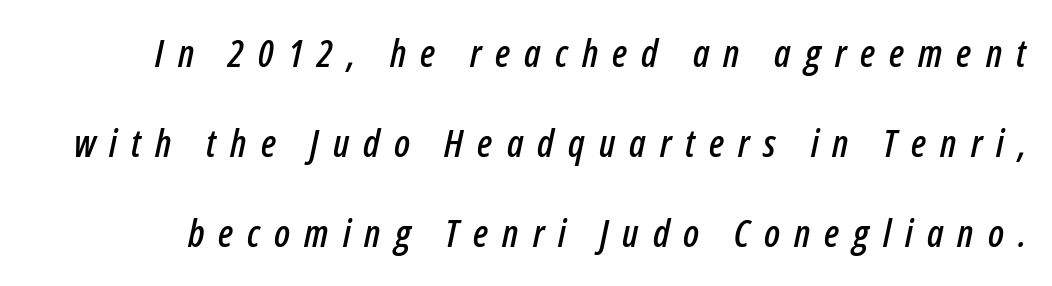
The image shows 38 px condensed type, italic (leaning right); set loose line spacing (2.37x), unusually wide letter spacing (+0.37 em), not underlined; low stroke contrast and a medium x-height.
